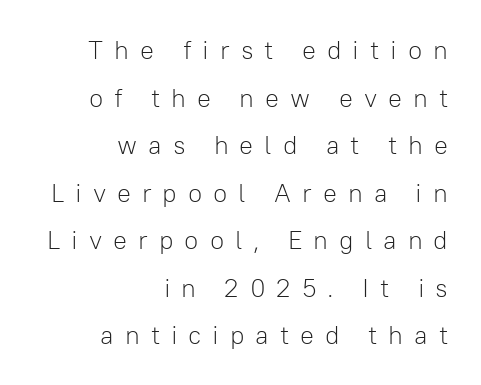
Q: Is the text bold? A: No.
Q: Is the text italic (slanted)? A: No, it is upright.
Q: Is the text underlined? A: No.
Q: How is the paragraph aligned? A: Right-aligned.
Q: Is the spacing between letters normal or unusually wide? A: Unusually wide.
